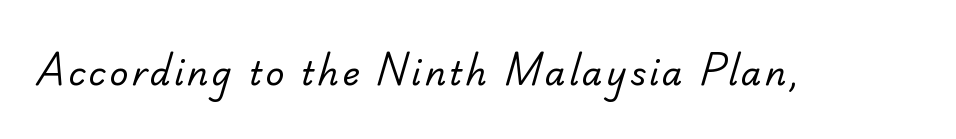
{"serif": "no", "bold": "no", "weight": "regular", "width": "normal", "stroke_contrast": "low", "x_height": "small", "monospaced": "no", "underline": "no", "glyph_px": 33}
